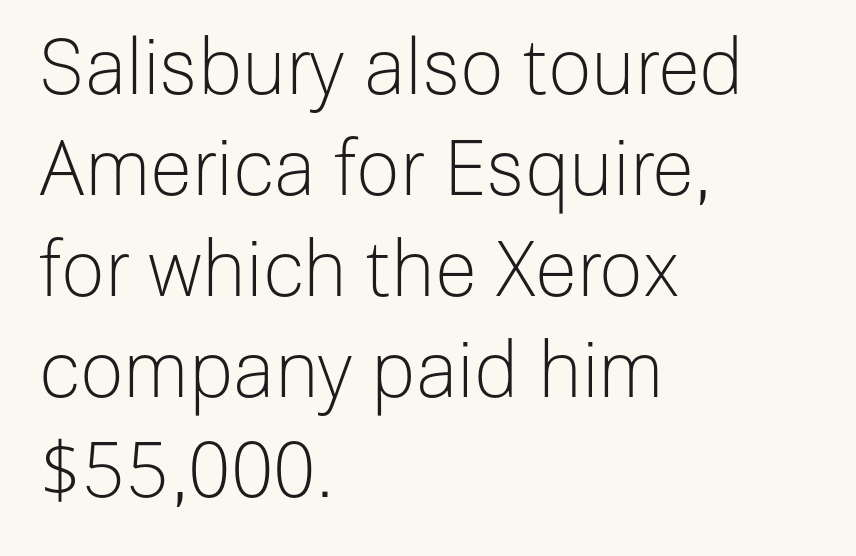
{"serif": "no", "italic": "no", "bold": "no", "weight": "light", "width": "normal", "stroke_contrast": "low", "x_height": "medium", "monospaced": "no", "underline": "no", "align": "left", "line_spacing": "normal", "line_spacing_ratio": 1.31, "letter_spacing": "normal", "letter_spacing_em": 0.0, "glyph_px": 77}
